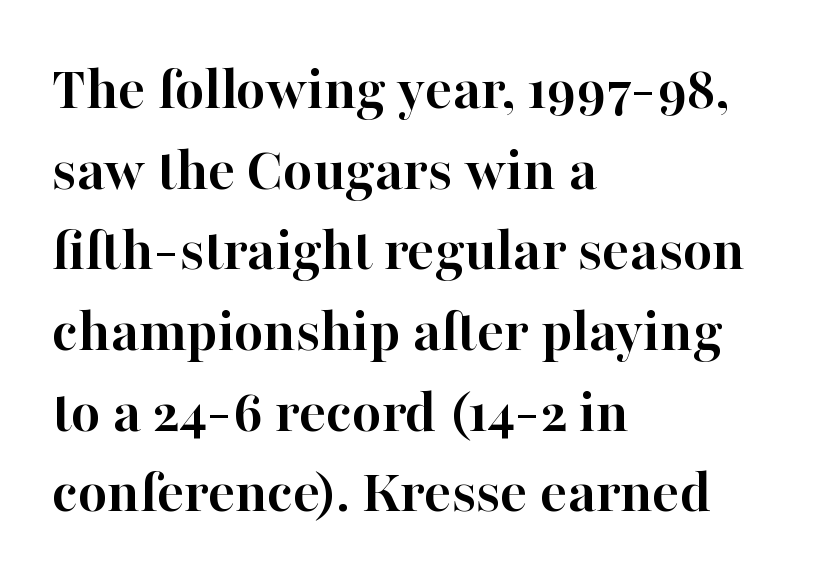
Q: Is the text bold? A: Yes.
Q: Is the text italic (slanted)? A: No, it is upright.
Q: Is the typeface a serif or a sans-serif typeface? A: Serif.
Q: Is the text underlined? A: No.
Q: How is the paragraph aligned? A: Left-aligned.
Q: Is the spacing between letters normal or unusually wide? A: Normal.
Q: Is the spacing between lines tight, normal or loose? A: Normal.
Q: Width (condensed, normal, or wide)? A: Normal.
Q: Stroke contrast? A: High.
Q: x-height? A: Medium.
Q: Monospaced? A: No.
